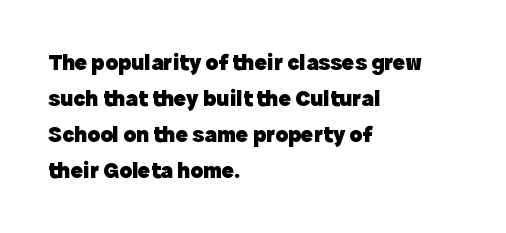
The line-height multiplier appears to be the usual default. Plain, unruled lines of type. The type is set solid horizontally, with unmodified tracking. Horizontal alignment here is leftward, the default for most running prose. Does the weight exceed regular? Yes, all the way to bold.
